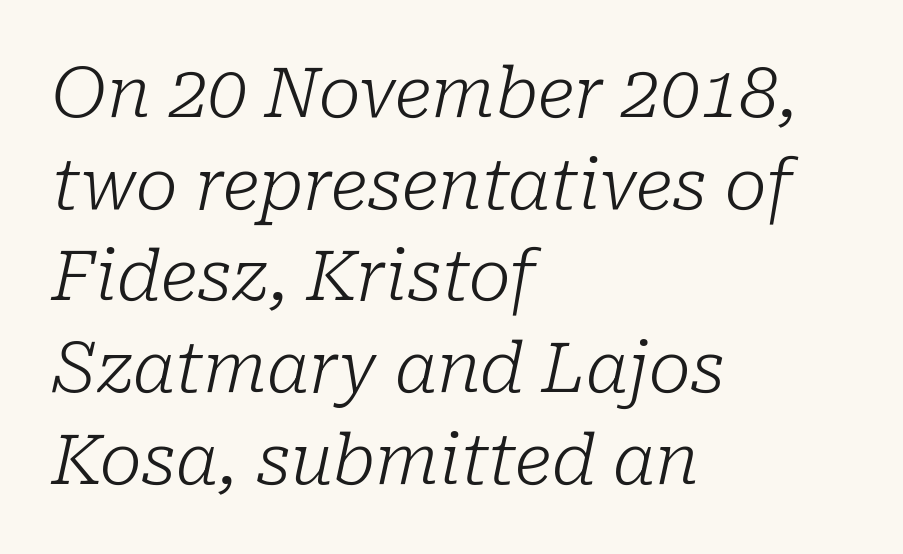
The image shows 70 px light serif type, italic (leaning right); set left-aligned, normal line spacing (1.31x), normal letter spacing, not underlined; low stroke contrast and a medium x-height.
